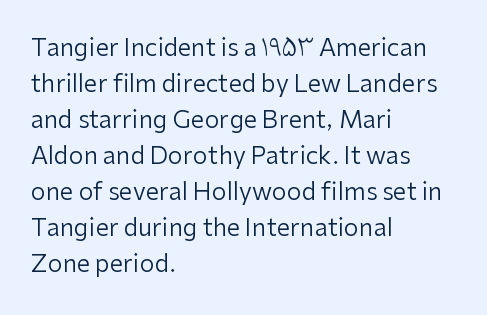
{"italic": "no", "bold": "no", "underline": "no", "align": "left", "line_spacing": "normal", "line_spacing_ratio": 1.5, "letter_spacing": "normal", "letter_spacing_em": 0.0, "glyph_px": 24}
